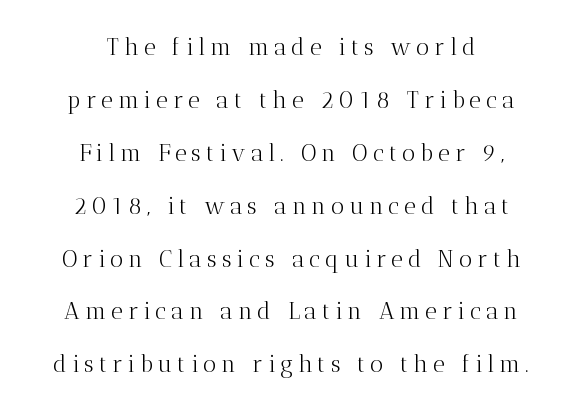
Q: Is the text bold? A: No.
Q: Is the text italic (slanted)? A: No, it is upright.
Q: Is the text underlined? A: No.
Q: How is the paragraph aligned? A: Centered.
Q: Is the spacing between letters normal or unusually wide? A: Unusually wide.
Q: Is the spacing between lines tight, normal or loose? A: Loose.
